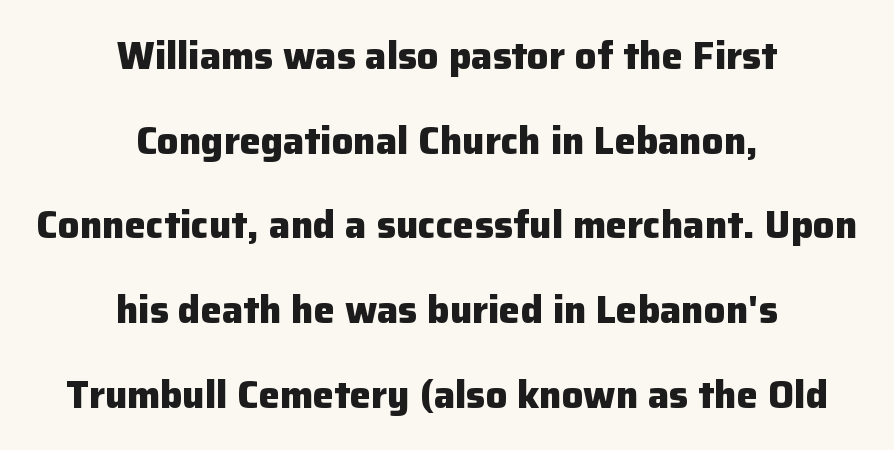
The text was rendered using a sans face with plain stroke endings. A roman cut, with each character standing at attention. A great deal of white space separates one row of letters from the next. Typographic density is high because the face is bold. Caption: multi-line text, centered on the measure.
